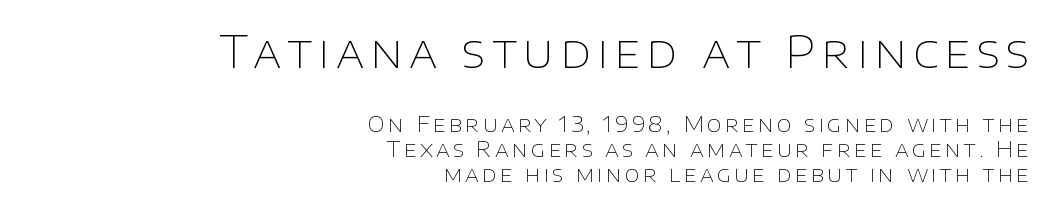
{"serif": "no", "italic": "no", "bold": "no", "weight": "thin", "width": "normal", "stroke_contrast": "low", "x_height": "large", "monospaced": "no", "underline": "no", "align": "right", "line_spacing": "tight", "line_spacing_ratio": 1.15, "larger_block": "first", "size_ratio": 2.05, "glyph_px": 45}
